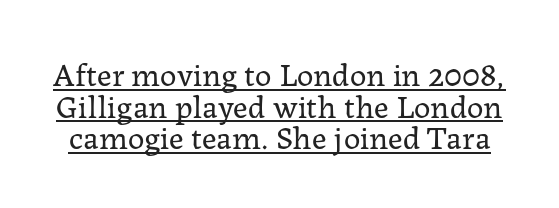
{"serif": "yes", "italic": "no", "bold": "no", "weight": "regular", "width": "normal", "stroke_contrast": "low", "x_height": "medium", "monospaced": "no", "underline": "yes", "line_spacing": "tight", "line_spacing_ratio": 0.96, "letter_spacing": "normal", "letter_spacing_em": 0.0, "glyph_px": 33}
